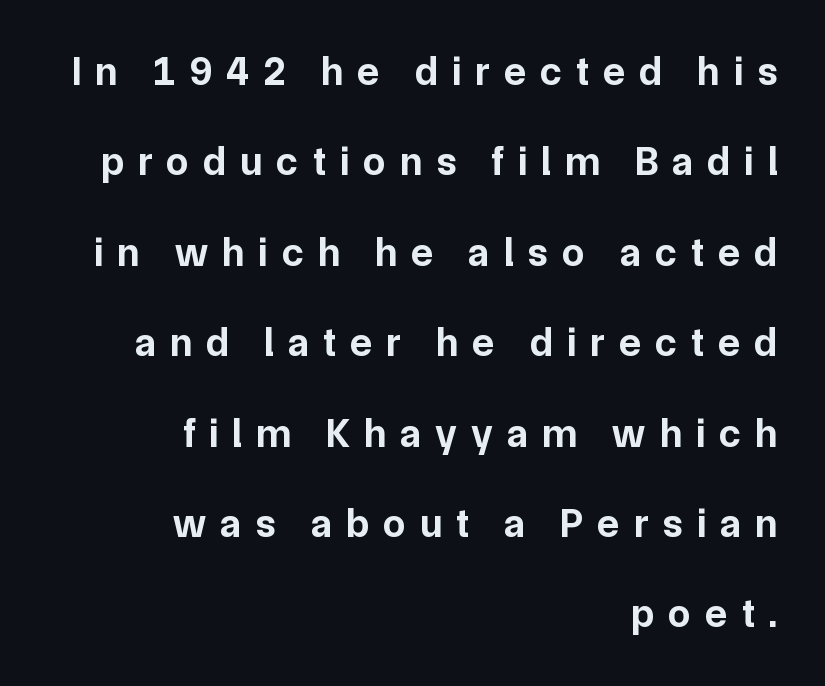
{"serif": "no", "italic": "no", "bold": "yes", "weight": "bold", "width": "normal", "stroke_contrast": "low", "x_height": "medium", "monospaced": "no", "underline": "no", "align": "right", "line_spacing": "loose", "line_spacing_ratio": 2.26, "letter_spacing": "wide", "letter_spacing_em": 0.36, "glyph_px": 40}
